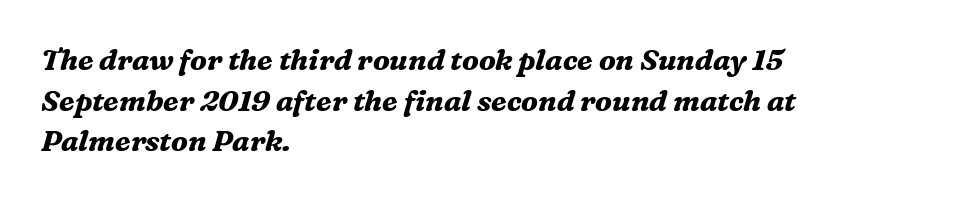
Q: Is the text bold? A: Yes.
Q: Is the text italic (slanted)? A: Yes, it leans right by about 16 degrees.
Q: Is the typeface a serif or a sans-serif typeface? A: Serif.
Q: Is the text underlined? A: No.
Q: How is the paragraph aligned? A: Left-aligned.
Q: Is the spacing between letters normal or unusually wide? A: Normal.
Q: Is the spacing between lines tight, normal or loose? A: Normal.
Q: Width (condensed, normal, or wide)? A: Normal.
Q: Stroke contrast? A: Medium.
Q: x-height? A: Medium.
Q: Monospaced? A: No.
